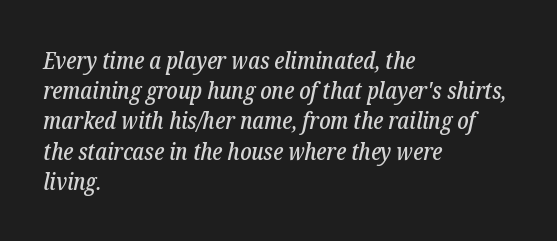
{"italic": "yes", "lean": "right", "slant_degrees": 12, "underline": "no", "align": "left", "line_spacing": "normal", "line_spacing_ratio": 1.26, "letter_spacing": "normal", "letter_spacing_em": 0.0, "glyph_px": 24}
